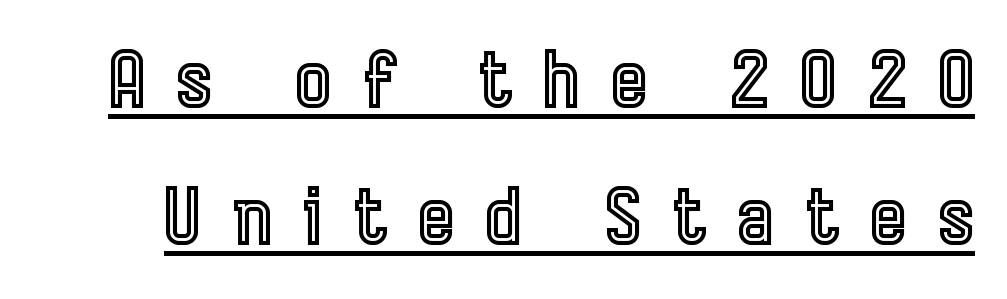
The tracking reads as deliberately expanded to a designer's eye. When letters stand straight like this, we call the style roman or upright. Underline: present. Spacing verdict: proportional, widths tailored to each character.
